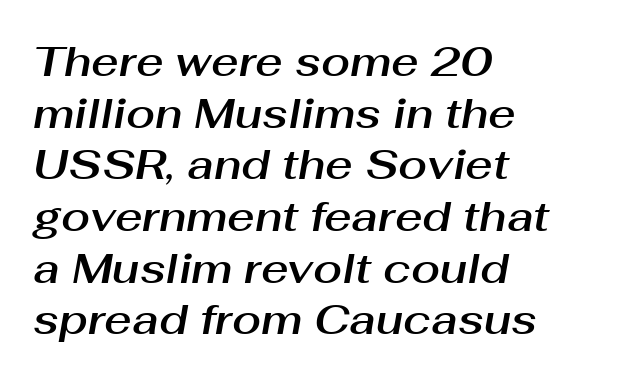
Varying glyph widths throughout — classic text-font behaviour. Notice how the passage keeps a crisp vertical edge on the left only. Posture: slanted. Spacing between characters is what you'd get straight out of the box. Check the space under the baseline: it is left empty.
